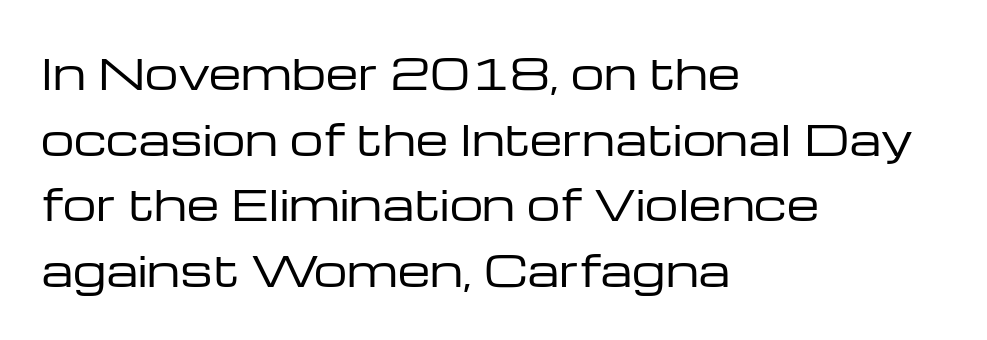
Q: Is the text bold? A: No.
Q: Is the text italic (slanted)? A: No, it is upright.
Q: Is the typeface a serif or a sans-serif typeface? A: Sans-serif.
Q: Is the text underlined? A: No.
Q: How is the paragraph aligned? A: Left-aligned.
Q: Is the spacing between letters normal or unusually wide? A: Normal.
Q: Is the spacing between lines tight, normal or loose? A: Normal.
Q: Width (condensed, normal, or wide)? A: Wide.
Q: Stroke contrast? A: Low.
Q: x-height? A: Medium.
Q: Monospaced? A: No.
